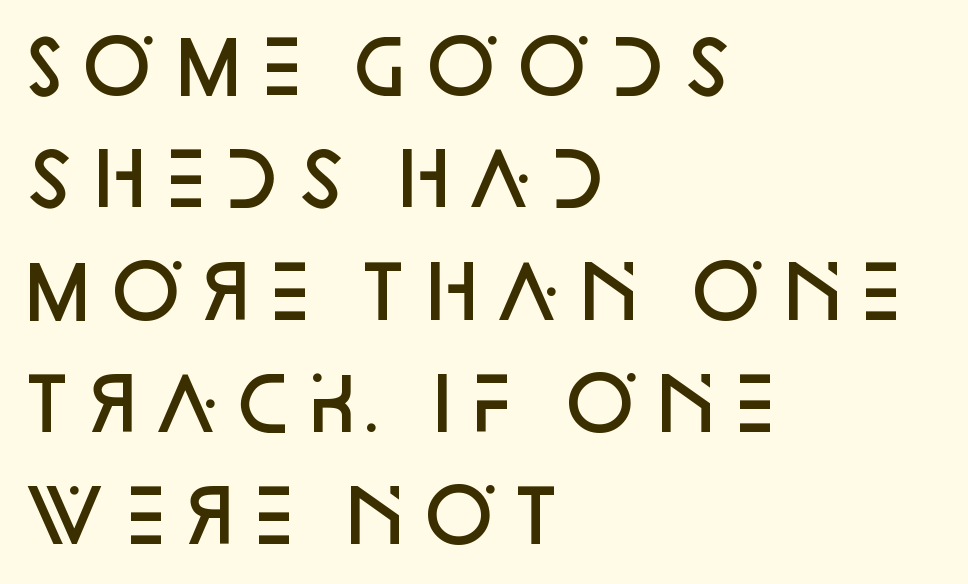
These lines were composed using upright roman letters. Anything drawn beneath the words? Only blank space. This sample is left-justified, so line endings fall wherever the words run out. Is there much room between lines? A standard amount, neither cramped nor airy.
